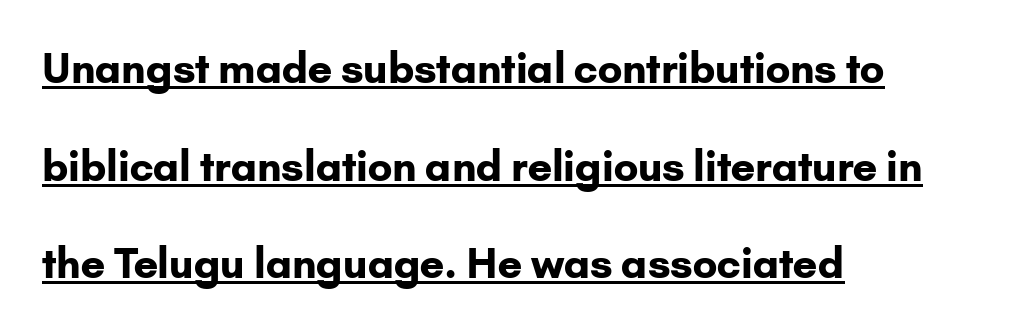
{"serif": "no", "italic": "no", "bold": "yes", "weight": "bold", "width": "normal", "stroke_contrast": "low", "x_height": "small", "monospaced": "no", "underline": "yes", "align": "left", "line_spacing": "loose", "line_spacing_ratio": 2.38, "letter_spacing": "normal", "letter_spacing_em": 0.0, "glyph_px": 41}
